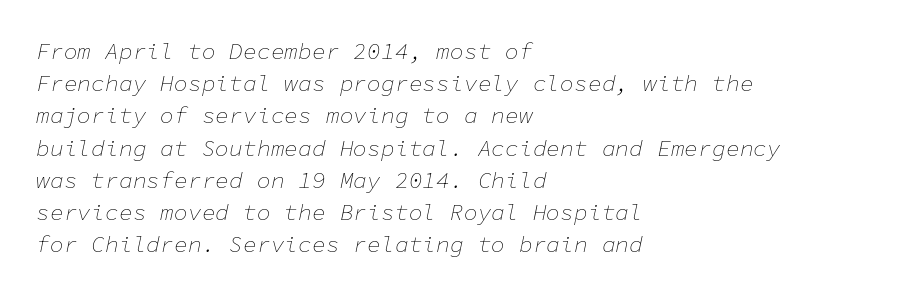
Q: Is the text bold? A: No.
Q: Is the text italic (slanted)? A: Yes, it leans right by about 11 degrees.
Q: Is the text underlined? A: No.
Q: How is the paragraph aligned? A: Left-aligned.
Q: Is the spacing between letters normal or unusually wide? A: Normal.
Q: Is the spacing between lines tight, normal or loose? A: Normal.
